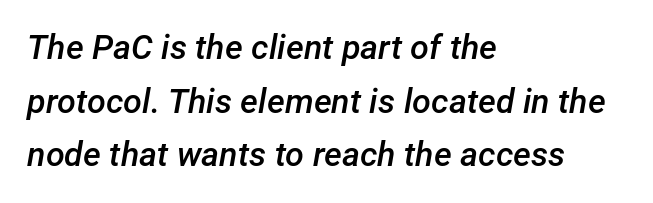
Note the varied advance widths — an 'i' is clearly narrower than an 'm'. The rendering uses a semibold face; strokes are thickened but not to full bold. Observe the lean: these are italic letterforms. How would I describe the line gaps? Plain and ordinary.
